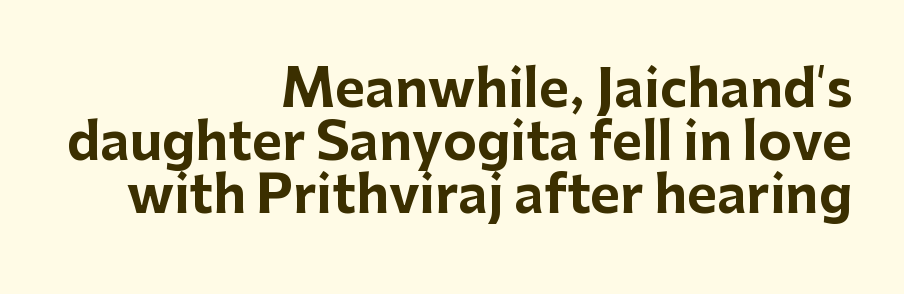
Q: Is the text bold? A: Yes.
Q: Is the text italic (slanted)? A: No, it is upright.
Q: Is the typeface a serif or a sans-serif typeface? A: Sans-serif.
Q: Is the text underlined? A: No.
Q: How is the paragraph aligned? A: Right-aligned.
Q: Is the spacing between letters normal or unusually wide? A: Normal.
Q: Is the spacing between lines tight, normal or loose? A: Tight.
Q: Width (condensed, normal, or wide)? A: Normal.
Q: Stroke contrast? A: Low.
Q: x-height? A: Medium.
Q: Monospaced? A: No.
